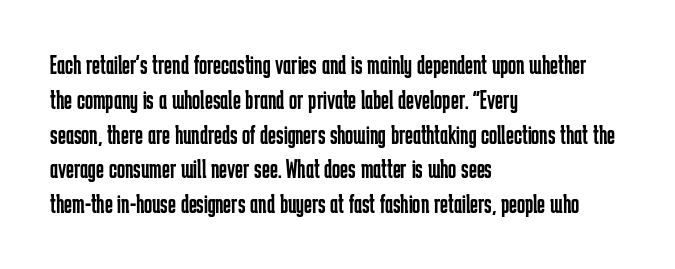
{"italic": "no", "bold": "no", "underline": "no", "align": "left", "line_spacing": "normal", "line_spacing_ratio": 1.29, "letter_spacing": "normal", "letter_spacing_em": 0.0, "glyph_px": 27}
